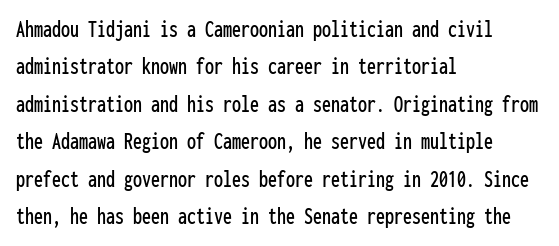
Q: Is the text italic (slanted)? A: No, it is upright.
Q: Is the text underlined? A: No.
Q: How is the paragraph aligned? A: Left-aligned.
Q: Is the spacing between letters normal or unusually wide? A: Normal.
Q: Is the spacing between lines tight, normal or loose? A: Normal.
